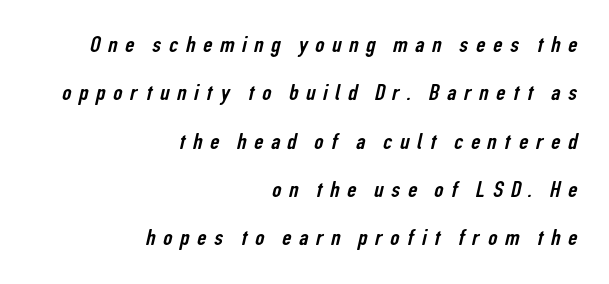
Q: Is the text underlined? A: No.
Q: How is the paragraph aligned? A: Right-aligned.
Q: Is the spacing between letters normal or unusually wide? A: Unusually wide.
Q: Is the spacing between lines tight, normal or loose? A: Loose.
